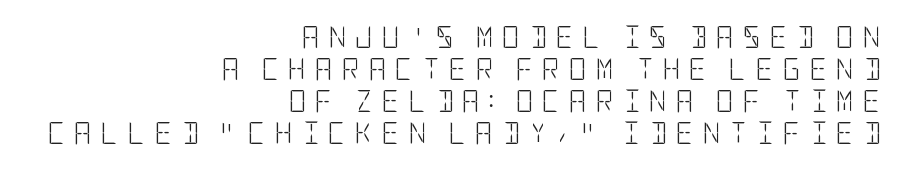
The image shows 22 px text type, upright; set right-aligned, normal line spacing (1.46x), unusually wide letter spacing (+0.4 em), not underlined.
